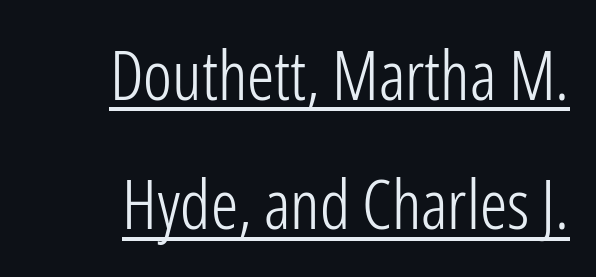
Q: Is the text bold? A: No.
Q: Is the text italic (slanted)? A: No, it is upright.
Q: Is the typeface a serif or a sans-serif typeface? A: Sans-serif.
Q: Is the text underlined? A: Yes.
Q: How is the paragraph aligned? A: Right-aligned.
Q: Is the spacing between letters normal or unusually wide? A: Normal.
Q: Is the spacing between lines tight, normal or loose? A: Loose.
Q: Width (condensed, normal, or wide)? A: Condensed.
Q: Stroke contrast? A: Low.
Q: x-height? A: Medium.
Q: Monospaced? A: No.
